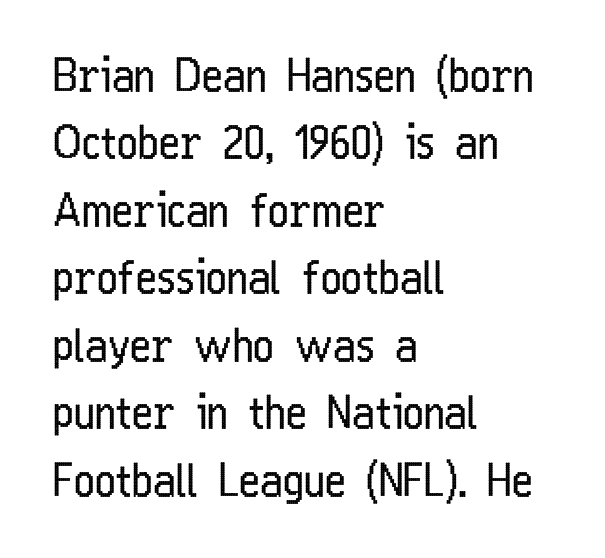
Q: Is the text bold? A: No.
Q: Is the text italic (slanted)? A: No, it is upright.
Q: Is the typeface a serif or a sans-serif typeface? A: Sans-serif.
Q: Is the text underlined? A: No.
Q: How is the paragraph aligned? A: Left-aligned.
Q: Is the spacing between letters normal or unusually wide? A: Normal.
Q: Is the spacing between lines tight, normal or loose? A: Normal.
Q: Width (condensed, normal, or wide)? A: Condensed.
Q: Stroke contrast? A: Low.
Q: x-height? A: Medium.
Q: Monospaced? A: No.
